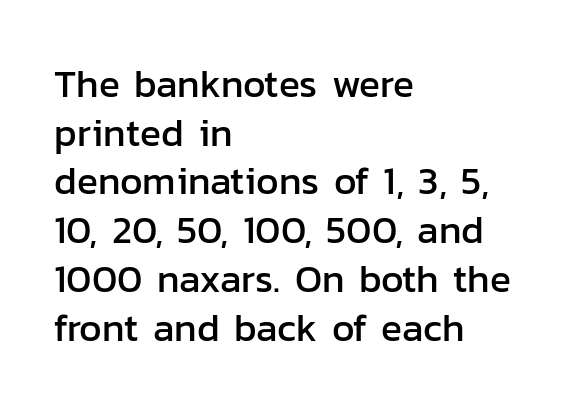
A student would call this left alignment; a typographer would say flush left, rag right. This is roman type, the default non-slanted kind. Rule under the text: the space is simply empty. This sample keeps an unexceptional amount of space between lines. The line texture is even and compact thanks to regular tracking. Note the varied advance widths — an 'i' is clearly narrower than an 'm'.
